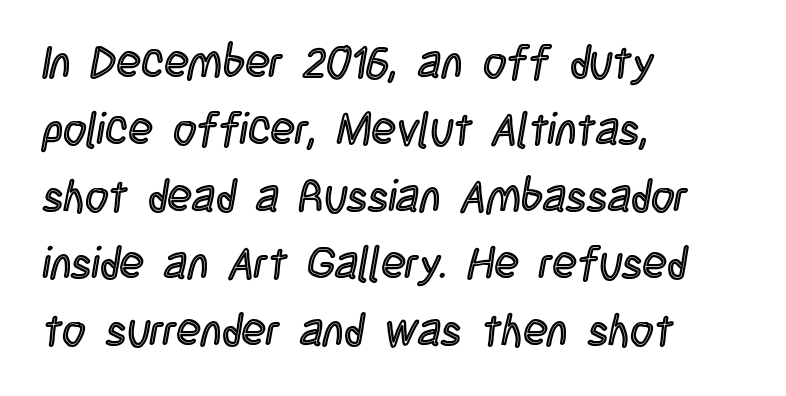
Q: Is the text italic (slanted)? A: Yes.
Q: Is the text underlined? A: No.
Q: How is the paragraph aligned? A: Left-aligned.
Q: Is the spacing between letters normal or unusually wide? A: Normal.
Q: Is the spacing between lines tight, normal or loose? A: Normal.
Q: Width (condensed, normal, or wide)? A: Condensed.
Q: x-height? A: Large.
Q: Monospaced? A: No.
